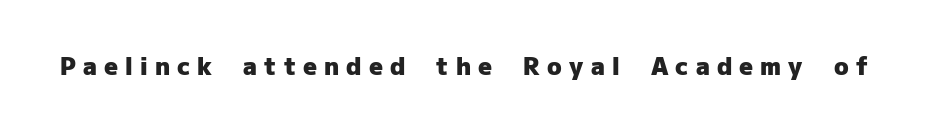
Decoration check: the copy has no underline. The face used here is rendered with a markedly widened letterfit. Nope, not italic — everything's standing straight. Summary of weight: heavy, a full bold.
